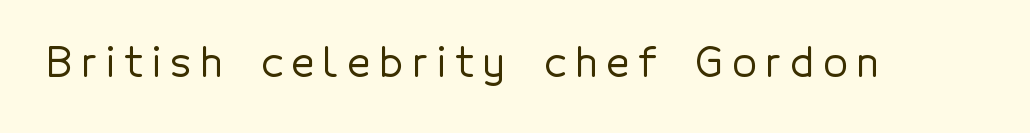
The image shows 40 px sans-serif type, upright; set unusually wide letter spacing (+0.23 em), not underlined; a medium x-height.
